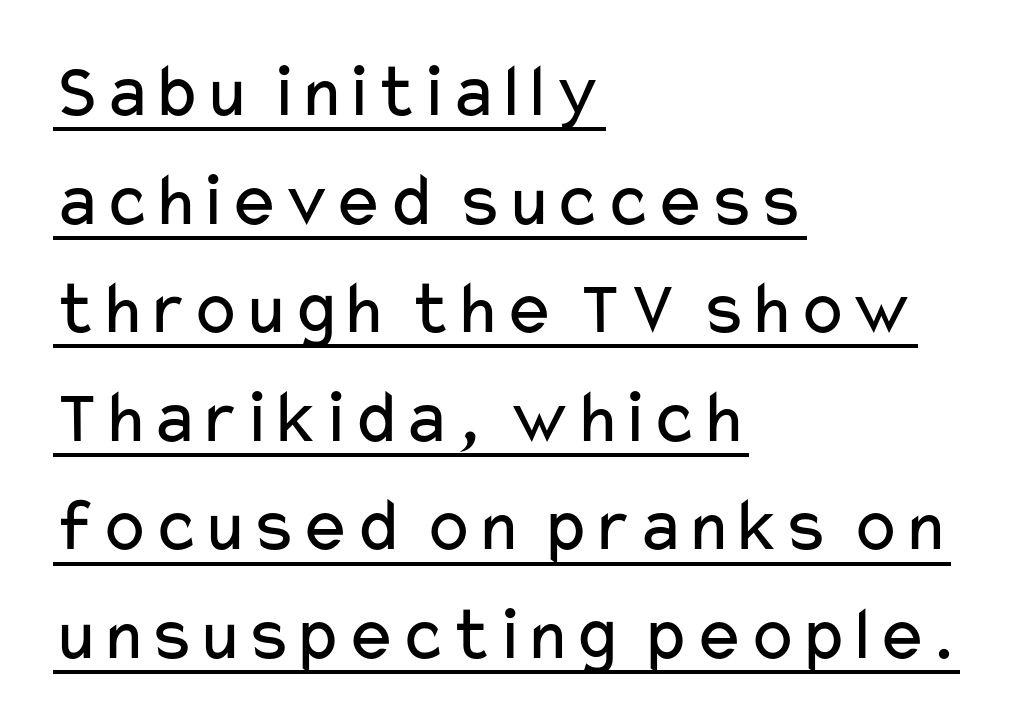
The image shows 77 px regular-weight, wide sans-serif type, upright; set left-aligned, normal line spacing (1.41x), normal letter spacing, underlined; low stroke contrast and a medium x-height.
